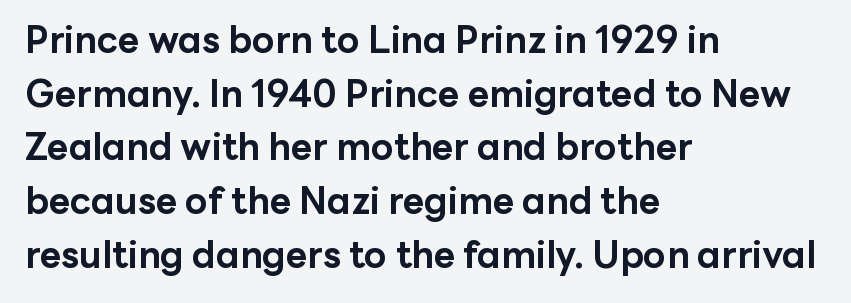
Q: Is the text bold? A: Yes.
Q: Is the text italic (slanted)? A: No, it is upright.
Q: Is the typeface a serif or a sans-serif typeface? A: Sans-serif.
Q: Is the text underlined? A: No.
Q: How is the paragraph aligned? A: Left-aligned.
Q: Is the spacing between letters normal or unusually wide? A: Normal.
Q: Is the spacing between lines tight, normal or loose? A: Normal.
Q: Width (condensed, normal, or wide)? A: Normal.
Q: Stroke contrast? A: Low.
Q: x-height? A: Medium.
Q: Monospaced? A: No.
